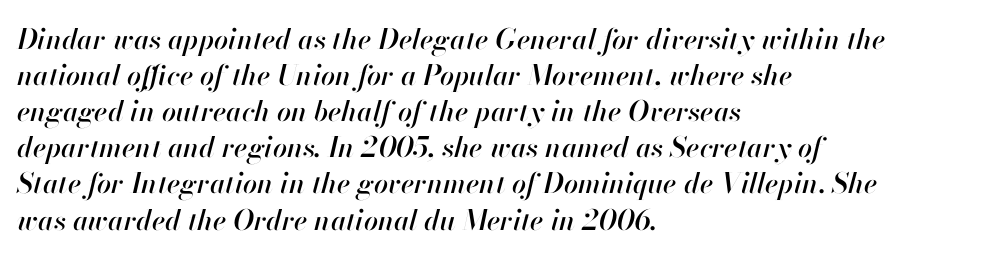
{"italic": "yes", "lean": "right", "slant_degrees": 13, "width": "normal", "stroke_contrast": "high", "x_height": "small", "monospaced": "no", "underline": "no", "align": "left", "line_spacing": "normal", "line_spacing_ratio": 1.29, "letter_spacing": "normal", "letter_spacing_em": 0.0, "glyph_px": 28}
